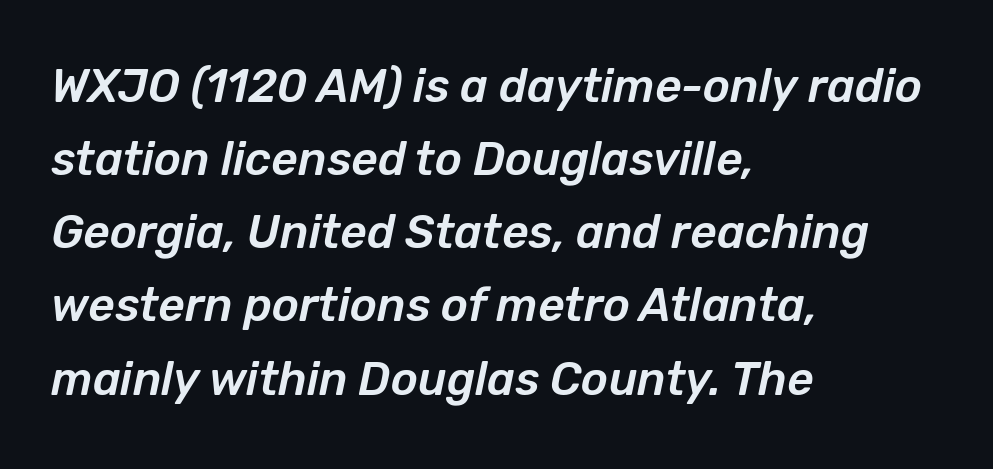
{"italic": "yes", "lean": "right", "slant_degrees": 12, "width": "normal", "stroke_contrast": "low", "x_height": "medium", "monospaced": "no", "underline": "no", "align": "left", "line_spacing": "normal", "line_spacing_ratio": 1.59, "letter_spacing": "normal", "letter_spacing_em": 0.0, "glyph_px": 46}
